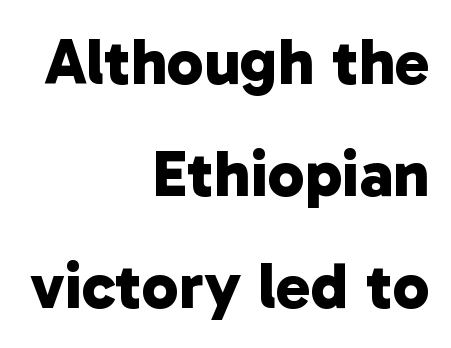
Q: Is the text bold? A: Yes.
Q: Is the typeface a serif or a sans-serif typeface? A: Sans-serif.
Q: Is the text underlined? A: No.
Q: How is the paragraph aligned? A: Right-aligned.
Q: Is the spacing between letters normal or unusually wide? A: Normal.
Q: Is the spacing between lines tight, normal or loose? A: Normal.
Q: Width (condensed, normal, or wide)? A: Normal.
Q: Stroke contrast? A: Low.
Q: x-height? A: Medium.
Q: Monospaced? A: No.
